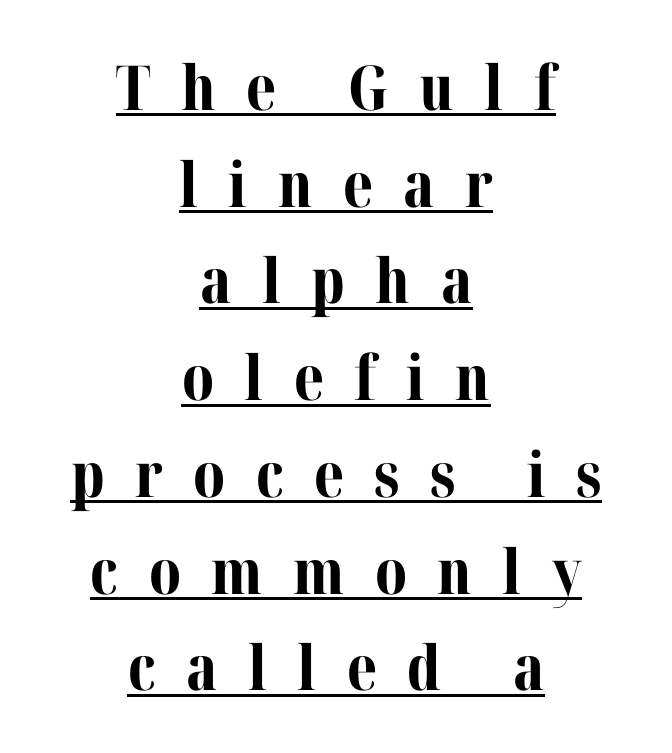
Q: Is the text bold? A: Yes.
Q: Is the text italic (slanted)? A: No, it is upright.
Q: Is the typeface a serif or a sans-serif typeface? A: Serif.
Q: Is the text underlined? A: Yes.
Q: How is the paragraph aligned? A: Centered.
Q: Is the spacing between letters normal or unusually wide? A: Unusually wide.
Q: Is the spacing between lines tight, normal or loose? A: Normal.
Q: Width (condensed, normal, or wide)? A: Normal.
Q: Stroke contrast? A: Medium.
Q: x-height? A: Medium.
Q: Monospaced? A: No.
